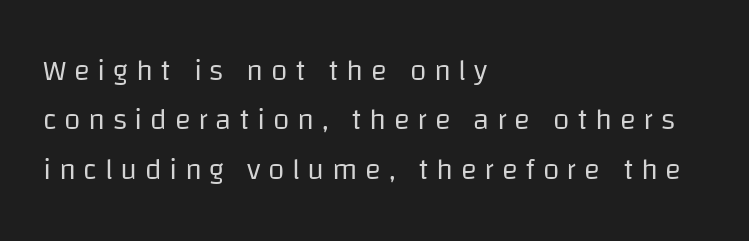
Q: Is the text bold? A: No.
Q: Is the text italic (slanted)? A: No, it is upright.
Q: Is the typeface a serif or a sans-serif typeface? A: Sans-serif.
Q: Is the text underlined? A: No.
Q: How is the paragraph aligned? A: Left-aligned.
Q: Is the spacing between letters normal or unusually wide? A: Unusually wide.
Q: Is the spacing between lines tight, normal or loose? A: Normal.
Q: Width (condensed, normal, or wide)? A: Normal.
Q: Stroke contrast? A: Low.
Q: x-height? A: Large.
Q: Monospaced? A: No.
